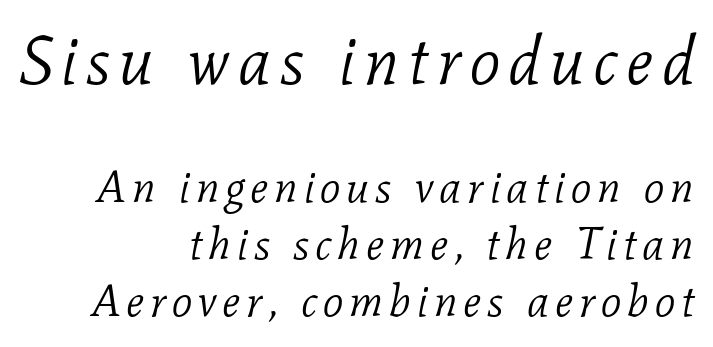
{"serif": "yes", "italic": "yes", "lean": "right", "slant_degrees": 11, "bold": "no", "weight": "light", "width": "normal", "stroke_contrast": "low", "x_height": "medium", "monospaced": "no", "underline": "no", "align": "right", "line_spacing": "normal", "line_spacing_ratio": 1.27, "larger_block": "first", "size_ratio": 1.49, "glyph_px": 67}
